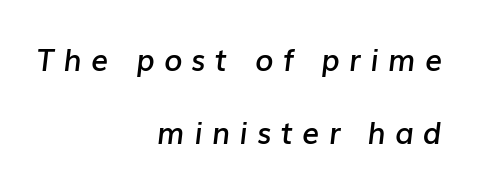
The glyphs look as if they've been sheared to an angle. Quick note: interline space is abundant. Leftover space on each line is placed entirely before the opening word. Strokes here are thickened, but only to semibold level. The foot of each line stays bare and open. Here the designer chose a conventional face with non-uniform glyph widths.
